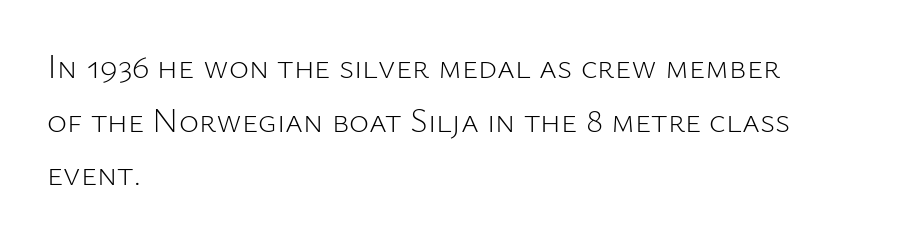
Q: Is the text bold? A: No.
Q: Is the text italic (slanted)? A: No, it is upright.
Q: Is the typeface a serif or a sans-serif typeface? A: Sans-serif.
Q: Is the text underlined? A: No.
Q: How is the paragraph aligned? A: Left-aligned.
Q: Is the spacing between letters normal or unusually wide? A: Normal.
Q: Is the spacing between lines tight, normal or loose? A: Normal.
Q: Width (condensed, normal, or wide)? A: Normal.
Q: Stroke contrast? A: Low.
Q: x-height? A: Medium.
Q: Monospaced? A: No.
